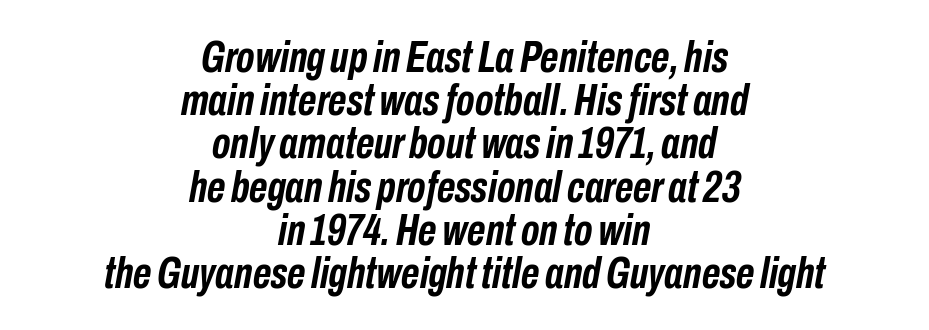
The image shows 45 px semibold, condensed type, italic (leaning right); set centered, tight line spacing (0.96x), normal letter spacing, not underlined; low stroke contrast and a medium x-height.
